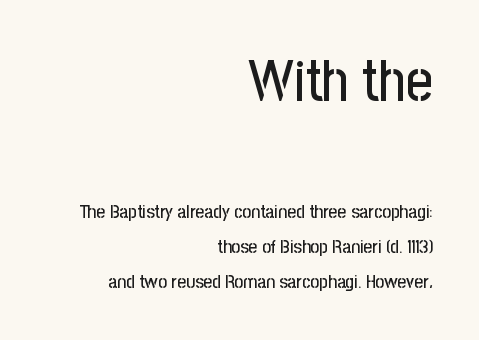
Compared with a flush-left layout, this one pins lines to the opposite, right side. These lines are rendered in a variable-pitch font. The upper block of text is set noticeably larger than the block beneath it. The specimen omits any rule beneath the text block's lines.
